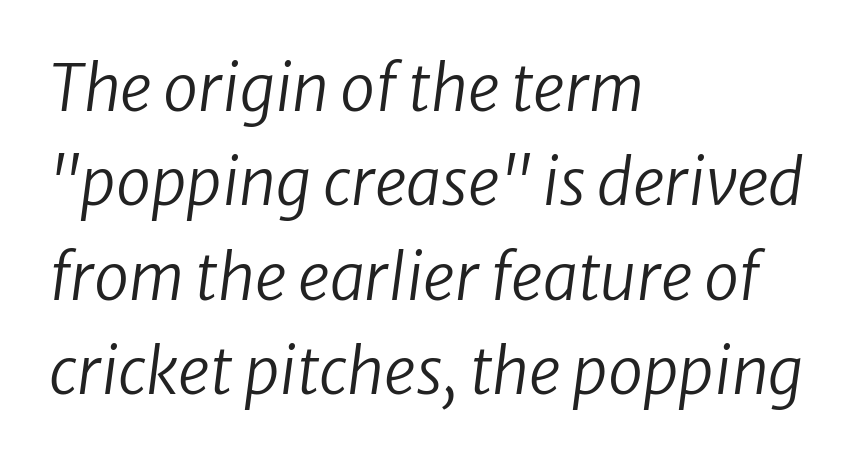
{"italic": "yes", "lean": "right", "slant_degrees": 8, "bold": "no", "weight": "regular", "width": "normal", "stroke_contrast": "low", "x_height": "medium", "monospaced": "no", "underline": "no", "align": "left", "line_spacing": "normal", "line_spacing_ratio": 1.5, "letter_spacing": "normal", "letter_spacing_em": 0.0, "glyph_px": 63}
